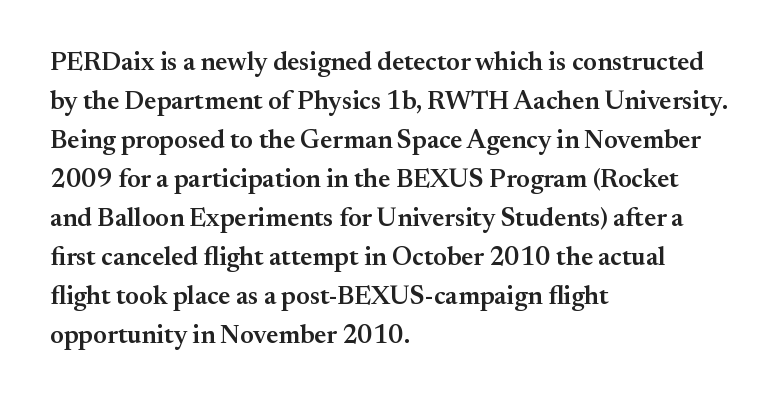
The image shows 26 px text type, upright; set left-aligned, normal line spacing (1.5x), normal letter spacing, not underlined.
